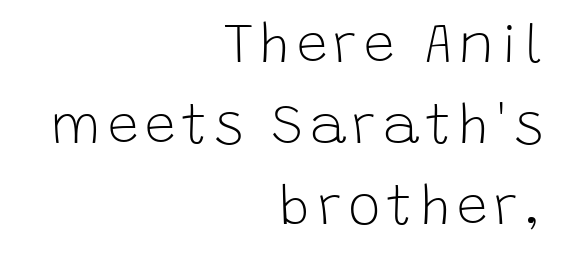
Rule under the text: the space is simply empty. Type style note: lacks serifs. Students, observe: this is what conventionally led text looks like. No italicization has been applied; the sample stays upright. The font is comparable to plain body text, perhaps lighter. The rendering uses natural spacing where letterforms have individual widths.
